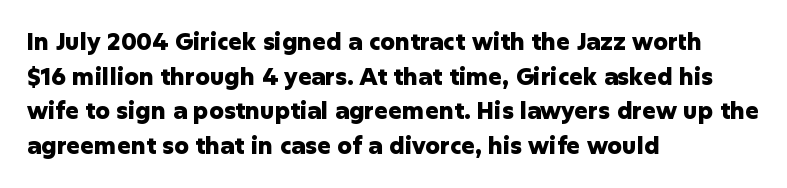
Every stem runs plumb, perpendicular to the baseline. The typesetting leans heavy: a genuine bold. Anything drawn beneath the words? Only blank space. The paragraph shown leans on its left margin. In terms of letterspacing, this is plain default setting. The space between consecutive lines is moderate.
